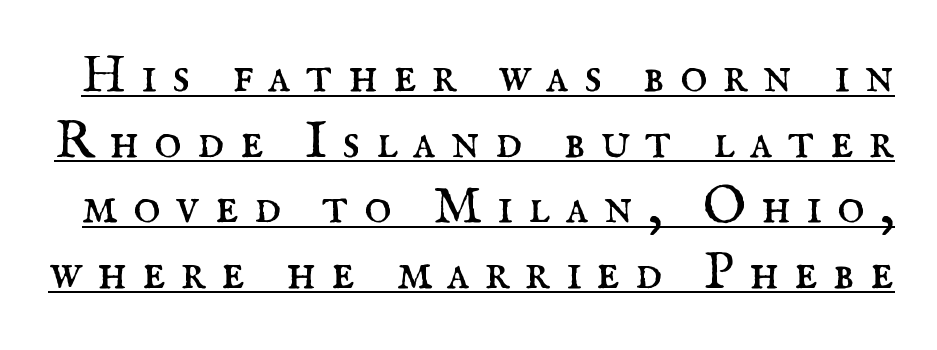
{"serif": "yes", "italic": "no", "bold": "no", "weight": "regular", "width": "normal", "stroke_contrast": "medium", "x_height": "small", "monospaced": "no", "underline": "yes", "line_spacing": "normal", "line_spacing_ratio": 1.26, "letter_spacing": "wide", "letter_spacing_em": 0.29, "glyph_px": 52}
